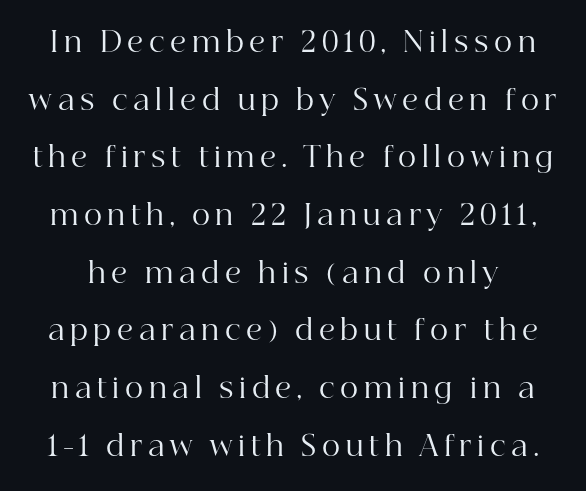
The image shows 28 px regular-weight serif type, upright; set loose line spacing (2.06x), unusually wide letter spacing (+0.2 em), not underlined; high stroke contrast and a medium x-height.
